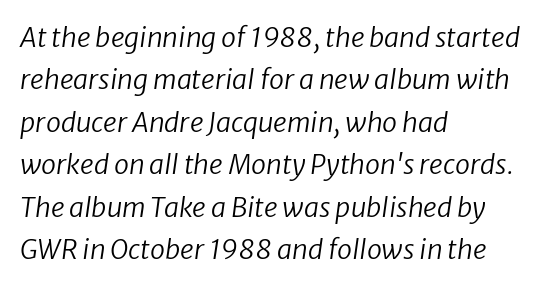
Teacher's note: observe the even left margin — that is flush-left alignment. Students, observe: this is what conventionally led text looks like. Check under the words: just untouched page. The font sits on the lighter half of the weight spectrum, regular included.
